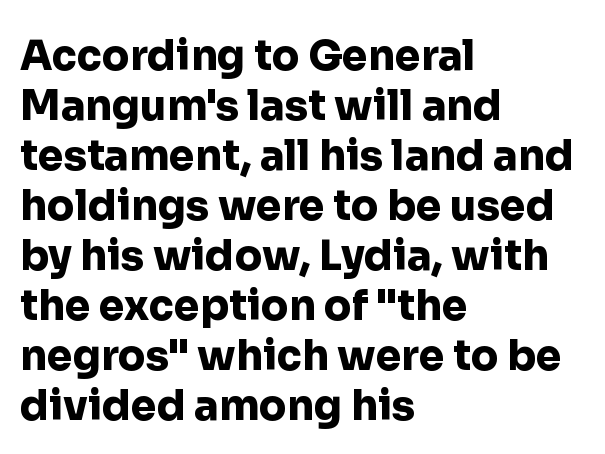
{"serif": "no", "italic": "no", "bold": "yes", "weight": "heavy", "width": "normal", "stroke_contrast": "low", "x_height": "medium", "monospaced": "no", "underline": "no", "align": "left", "line_spacing_ratio": 1.22, "letter_spacing": "normal", "letter_spacing_em": 0.0, "glyph_px": 41}
